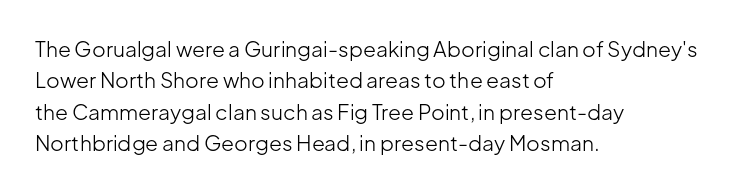
Each row of text sits above clean, open space. Italic? Not at all — the glyphs are vertical. Typeset ragged right — the left edge is the straight one. Each word holds together tightly as a unit, with standard inter-letter gaps. Interline gaps are of average width in this sample.
